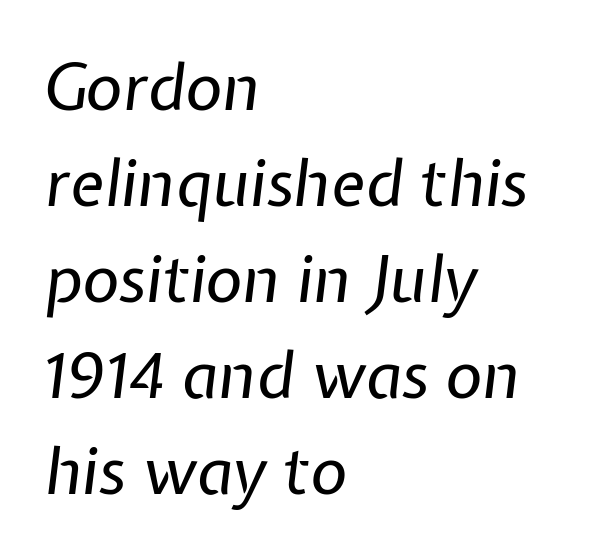
Looks like regular typesetting: each glyph gets only the width it needs. This reads as an unemphasized weight, regular at the heaviest. This sample uses an oblique cut, with every glyph tilted off the vertical. These lines keep a tight, regular rhythm from letter to letter.
